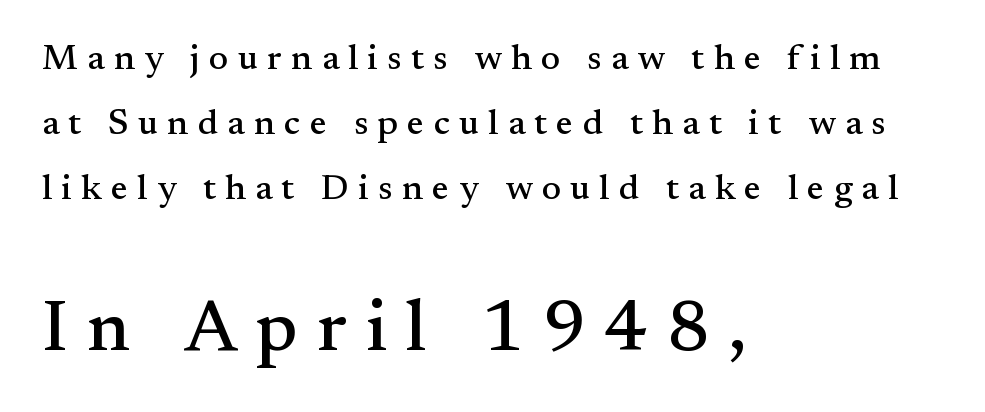
The image shows 73 px serif type, upright; set left-aligned, line spacing 1.81x, unusually wide letter spacing (+0.26 em), not underlined; the second (bottom) block is 2.03x larger; medium stroke contrast and a small x-height.
